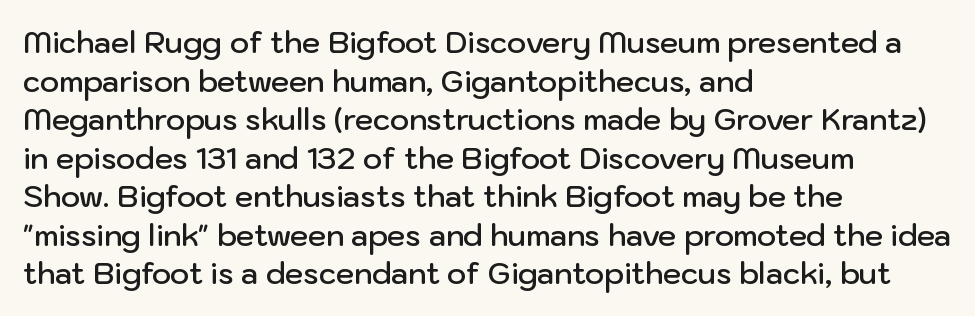
The image shows 29 px semibold sans-serif type, upright; set left-aligned, normal line spacing (1.33x), normal letter spacing, not underlined; low stroke contrast and a medium x-height.
